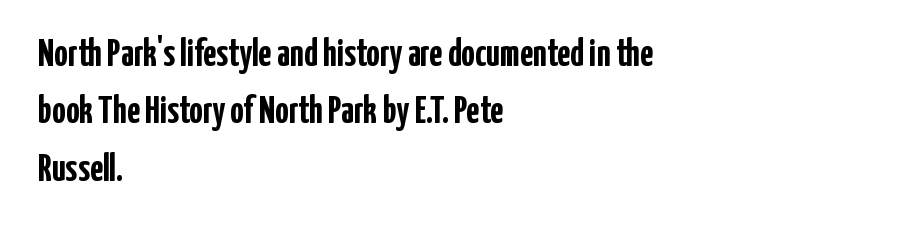
{"serif": "no", "italic": "no", "bold": "yes", "weight": "semibold", "width": "condensed", "stroke_contrast": "low", "x_height": "medium", "monospaced": "no", "underline": "no", "align": "left", "line_spacing": "normal", "line_spacing_ratio": 1.51, "letter_spacing": "normal", "letter_spacing_em": 0.0, "glyph_px": 38}
